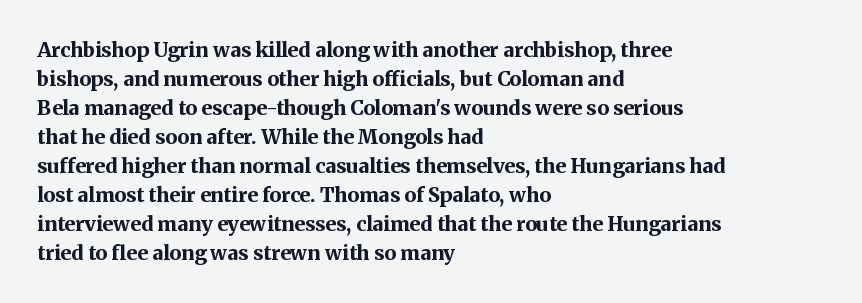
{"italic": "no", "bold": "yes", "underline": "no", "align": "left", "line_spacing": "normal", "line_spacing_ratio": 1.45, "letter_spacing": "normal", "letter_spacing_em": 0.0, "glyph_px": 20}
